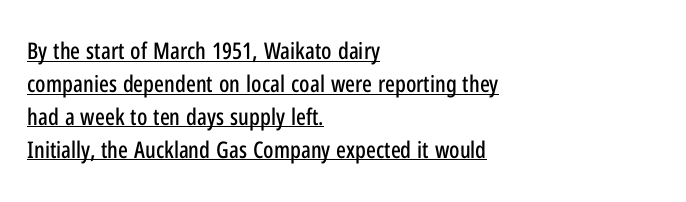
Q: Is the text italic (slanted)? A: No, it is upright.
Q: Is the text underlined? A: Yes.
Q: How is the paragraph aligned? A: Left-aligned.
Q: Is the spacing between letters normal or unusually wide? A: Normal.
Q: Is the spacing between lines tight, normal or loose? A: Normal.
